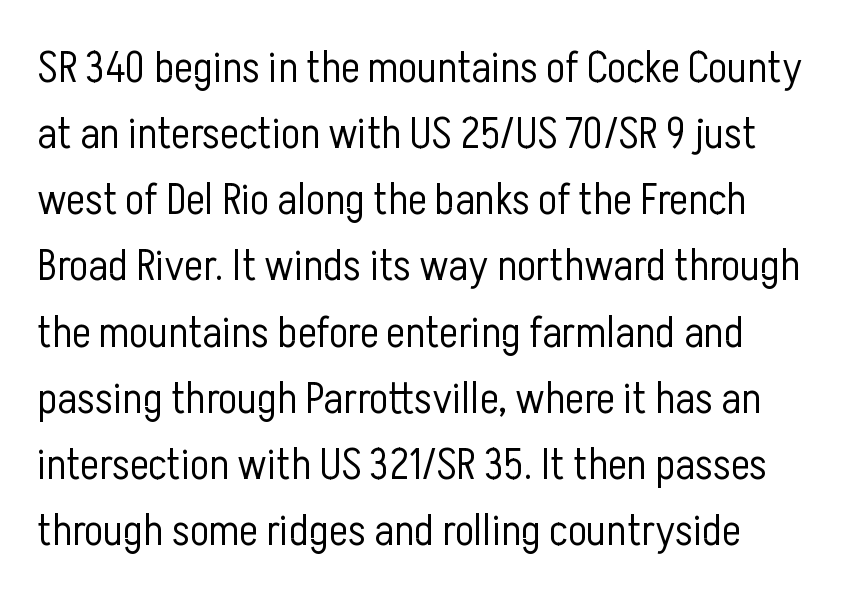
Q: Is the text bold? A: No.
Q: Is the text italic (slanted)? A: No, it is upright.
Q: Is the typeface a serif or a sans-serif typeface? A: Sans-serif.
Q: Is the text underlined? A: No.
Q: Is the spacing between letters normal or unusually wide? A: Normal.
Q: Is the spacing between lines tight, normal or loose? A: Normal.
Q: Width (condensed, normal, or wide)? A: Condensed.
Q: Stroke contrast? A: Low.
Q: x-height? A: Medium.
Q: Monospaced? A: No.
